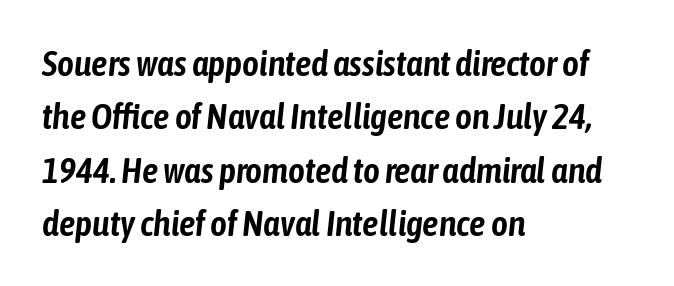
Think of a printed novel: that variable character pitch is what you see here. Quick note: underline off. Observe the lean: these are italic letterforms. Leading matches the norm, producing a regular column. In terms of letterspacing, this is plain default setting. The passage is arranged the way most books set body copy — flush left.
